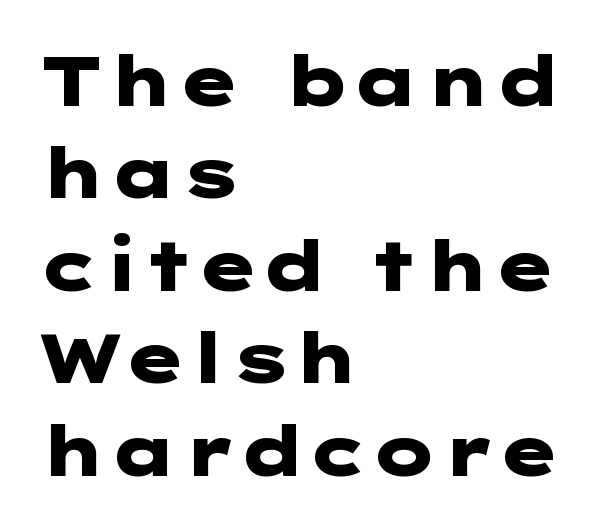
{"serif": "no", "italic": "no", "bold": "yes", "weight": "heavy", "width": "wide", "stroke_contrast": "low", "x_height": "medium", "underline": "no", "align": "left", "line_spacing": "normal", "line_spacing_ratio": 1.34, "letter_spacing": "normal", "letter_spacing_em": 0.0, "glyph_px": 69}
